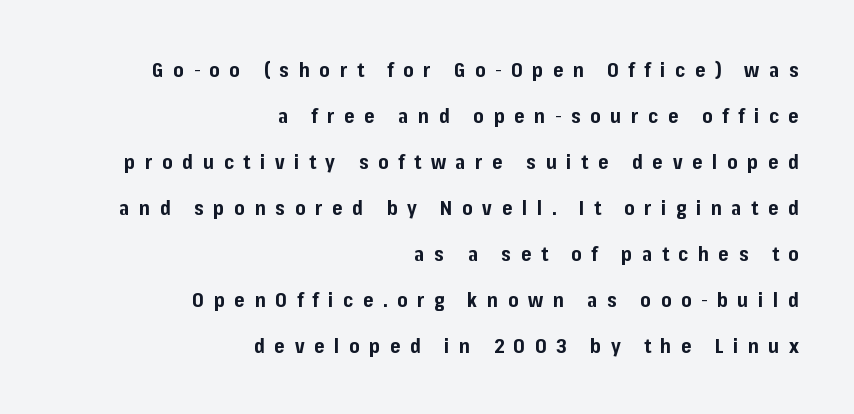
The image shows 20 px bold type, upright; set right-aligned, loose line spacing (2.3x), unusually wide letter spacing (+0.48 em), not underlined.
